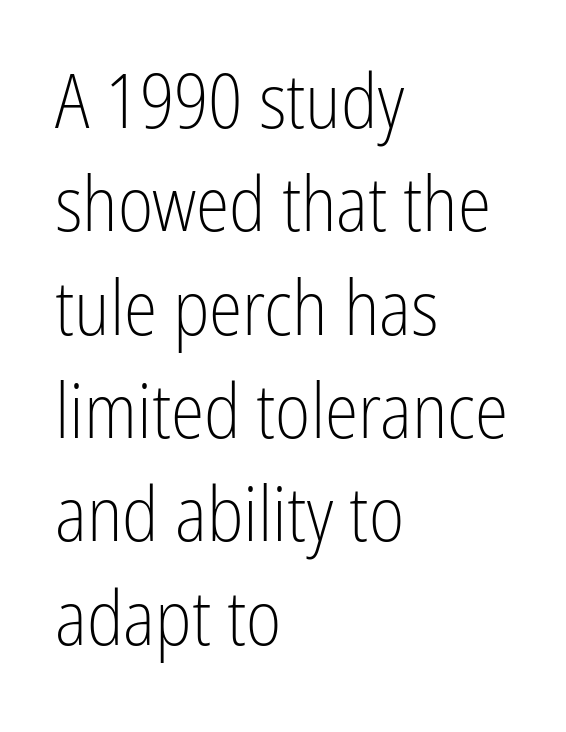
The image shows 76 px light, condensed sans-serif type, upright; set left-aligned, normal line spacing (1.36x), normal letter spacing, not underlined; low stroke contrast and a medium x-height.
